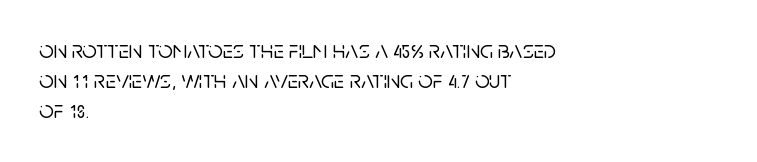
{"italic": "no", "underline": "no", "align": "left", "line_spacing_ratio": 1.21, "letter_spacing": "normal", "letter_spacing_em": 0.0, "glyph_px": 25}
